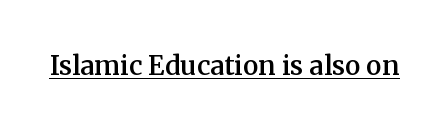
{"italic": "no", "bold": "semi", "underline": "yes", "letter_spacing": "normal", "letter_spacing_em": 0.0, "glyph_px": 26}
